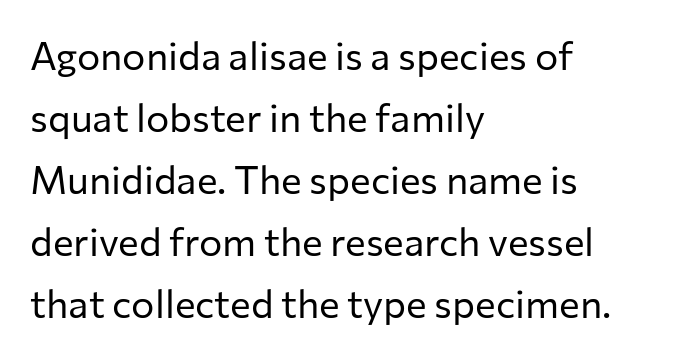
The image shows 39 px regular-weight sans-serif type, upright; set left-aligned, normal line spacing (1.59x), normal letter spacing, not underlined; low stroke contrast and a medium x-height.
